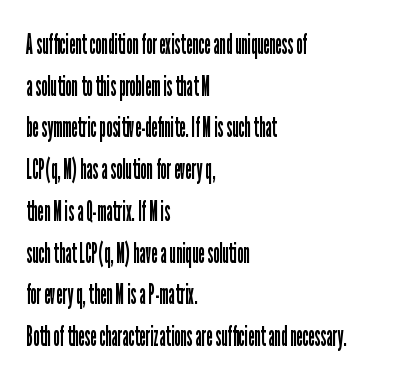
The image shows 28 px regular-weight, condensed sans-serif type, upright; set left-aligned, normal line spacing (1.49x), normal letter spacing, not underlined; low stroke contrast and a medium x-height.
